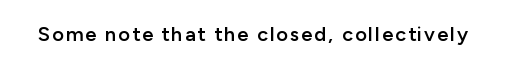
Italic? Not at all — the glyphs are vertical. The passage shown is not underscored anywhere. I'd describe the lettering as semibold — firm but not a full bold.
